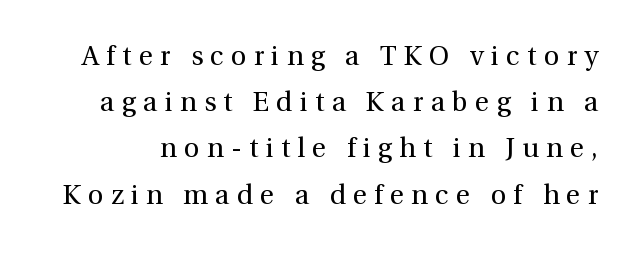
{"italic": "no", "bold": "no", "underline": "no", "line_spacing_ratio": 1.71, "letter_spacing": "wide", "letter_spacing_em": 0.27, "glyph_px": 27}
